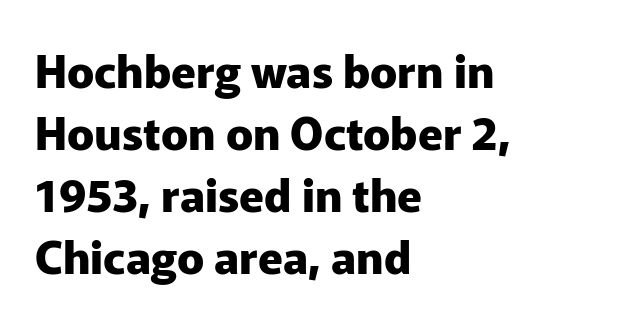
A typesetter would call this leading conventional body-copy spacing. Clear beneath every line of the passage. Is the type bold? Yes — the strokes are clearly thick and heavy. This sample uses a sans-serif face. The letters sit at their default tracking, neither squeezed nor spread.
